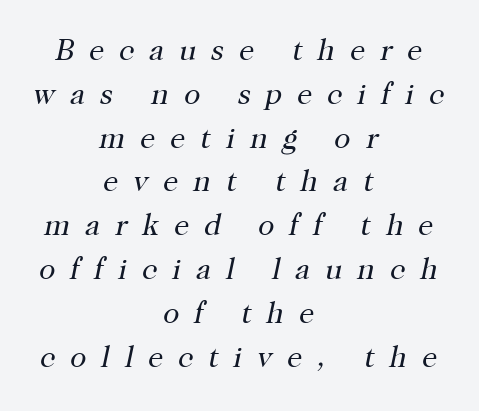
Q: Is the text bold? A: No.
Q: Is the text italic (slanted)? A: Yes, it leans right by about 12 degrees.
Q: Is the typeface a serif or a sans-serif typeface? A: Serif.
Q: Is the text underlined? A: No.
Q: How is the paragraph aligned? A: Centered.
Q: Is the spacing between letters normal or unusually wide? A: Unusually wide.
Q: Is the spacing between lines tight, normal or loose? A: Normal.
Q: Width (condensed, normal, or wide)? A: Normal.
Q: Stroke contrast? A: High.
Q: x-height? A: Medium.
Q: Monospaced? A: No.
